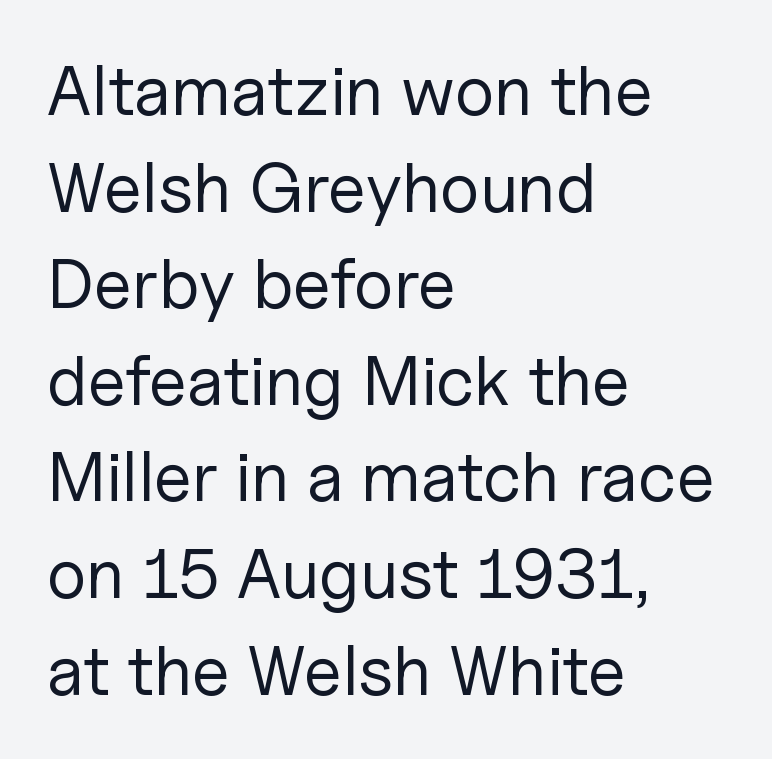
{"serif": "no", "italic": "no", "bold": "no", "weight": "regular", "width": "normal", "stroke_contrast": "low", "x_height": "medium", "monospaced": "no", "underline": "no", "align": "left", "line_spacing": "normal", "line_spacing_ratio": 1.38, "letter_spacing": "normal", "letter_spacing_em": 0.0, "glyph_px": 70}
